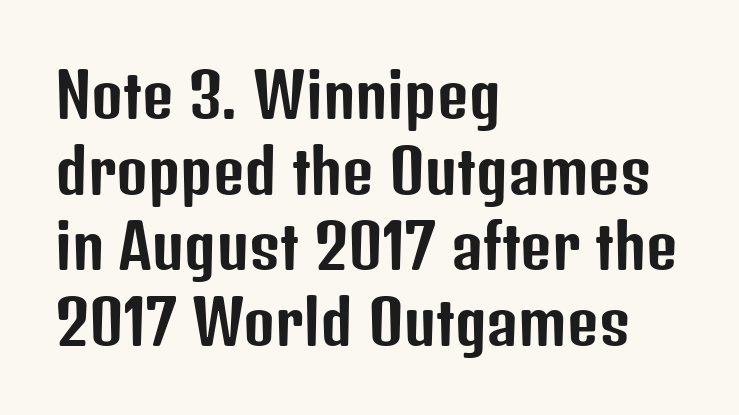
Q: Is the text italic (slanted)? A: No, it is upright.
Q: Is the typeface a serif or a sans-serif typeface? A: Sans-serif.
Q: Is the text underlined? A: No.
Q: How is the paragraph aligned? A: Left-aligned.
Q: Is the spacing between letters normal or unusually wide? A: Normal.
Q: Width (condensed, normal, or wide)? A: Condensed.
Q: Stroke contrast? A: Low.
Q: x-height? A: Medium.
Q: Monospaced? A: No.
